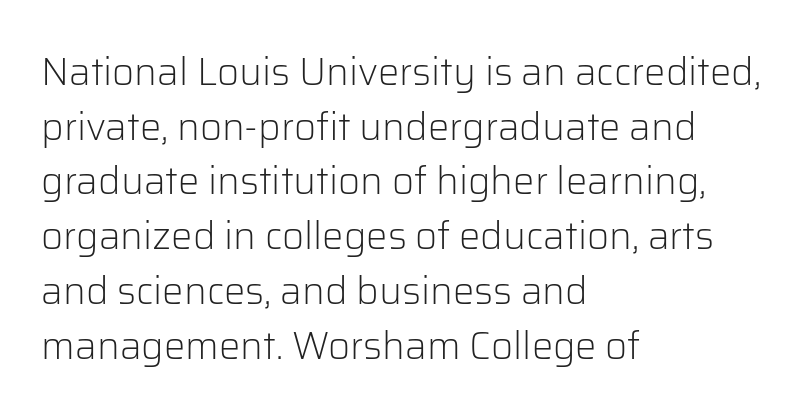
{"serif": "no", "italic": "no", "bold": "no", "weight": "light", "width": "normal", "stroke_contrast": "low", "x_height": "medium", "monospaced": "no", "underline": "no", "align": "left", "line_spacing": "normal", "line_spacing_ratio": 1.44, "letter_spacing": "normal", "letter_spacing_em": 0.0, "glyph_px": 38}
